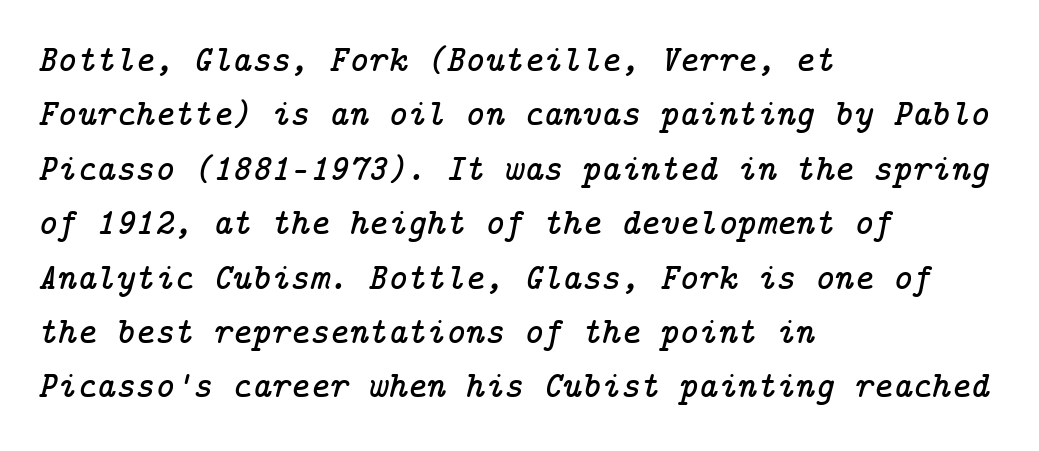
A bare baseline throughout the passage. If you measured baseline to baseline, you'd find a middling distance. Compared with ordinary roman type, these characters are visibly tilted. Each word holds together tightly as a unit, with standard inter-letter gaps.
